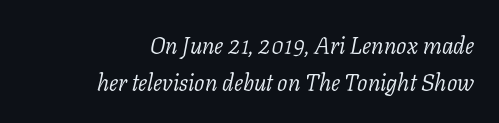
{"italic": "yes", "lean": "right", "slant_degrees": 11, "bold": "no", "underline": "no", "align": "right", "line_spacing": "normal", "line_spacing_ratio": 1.59, "letter_spacing": "normal", "letter_spacing_em": 0.0, "glyph_px": 23}
